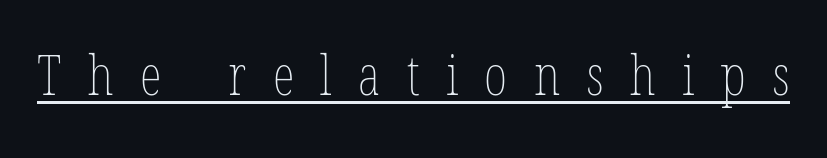
{"bold": "no", "weight": "thin", "width": "condensed", "stroke_contrast": "low", "x_height": "medium", "monospaced": "no", "underline": "yes", "letter_spacing": "wide", "letter_spacing_em": 0.47, "glyph_px": 56}
